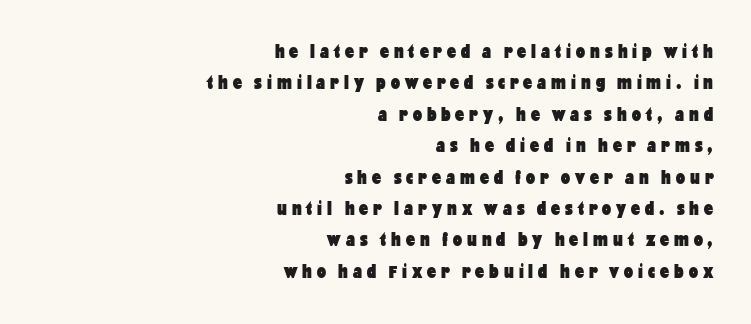
{"italic": "no", "bold": "yes", "underline": "no", "align": "right", "line_spacing": "normal", "line_spacing_ratio": 1.57, "letter_spacing": "wide", "letter_spacing_em": 0.25, "glyph_px": 20}
